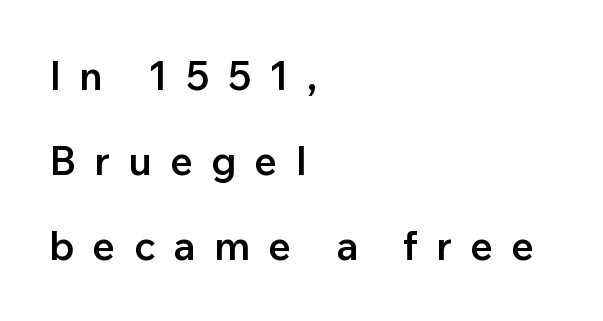
The image shows 40 px semibold sans-serif type, upright; set left-aligned, loose line spacing (2.13x), unusually wide letter spacing (+0.45 em), not underlined; low stroke contrast and a medium x-height.
